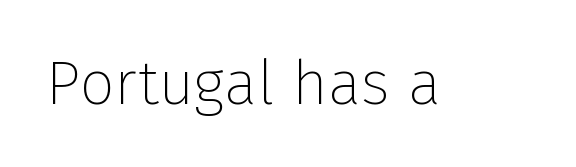
{"serif": "no", "italic": "no", "bold": "no", "weight": "thin", "width": "normal", "stroke_contrast": "low", "x_height": "medium", "monospaced": "no", "underline": "no", "letter_spacing": "normal", "letter_spacing_em": 0.0, "glyph_px": 62}
